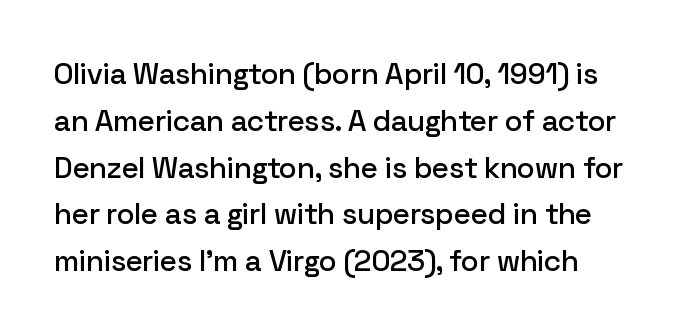
The image shows 30 px sans-serif type, upright; set normal line spacing (1.56x), normal letter spacing, not underlined; low stroke contrast and a medium x-height.
